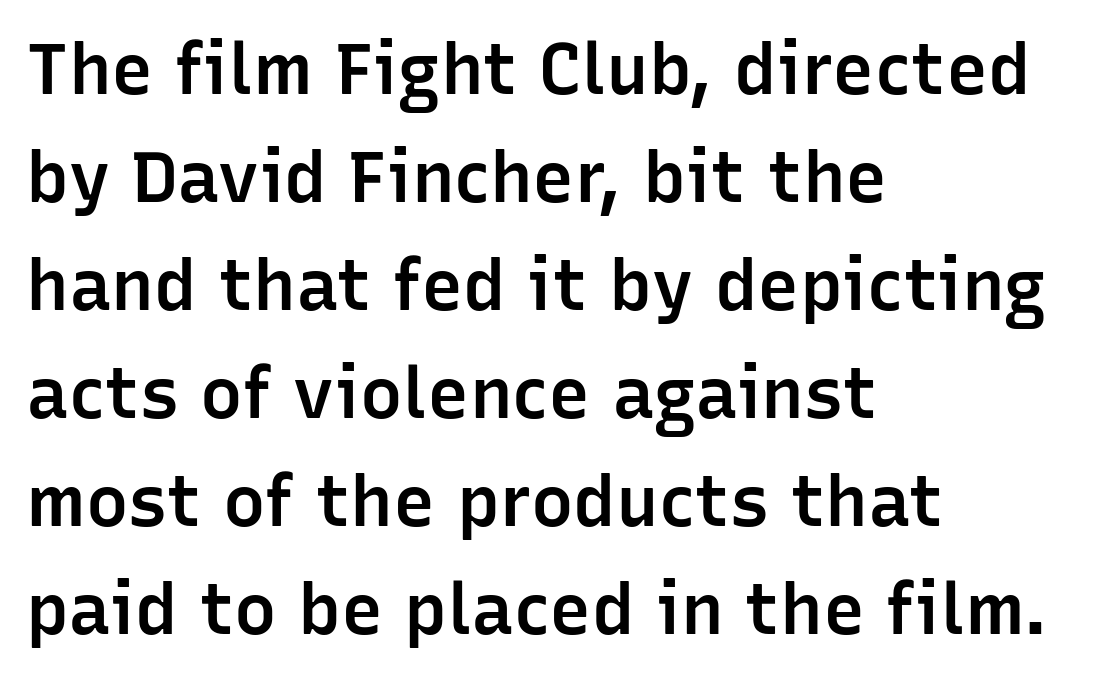
Q: Is the text bold? A: Semi-bold.
Q: Is the text italic (slanted)? A: No, it is upright.
Q: Is the typeface a serif or a sans-serif typeface? A: Sans-serif.
Q: Is the text underlined? A: No.
Q: How is the paragraph aligned? A: Left-aligned.
Q: Is the spacing between letters normal or unusually wide? A: Normal.
Q: Is the spacing between lines tight, normal or loose? A: Normal.
Q: Width (condensed, normal, or wide)? A: Normal.
Q: Stroke contrast? A: Low.
Q: x-height? A: Medium.
Q: Monospaced? A: No.
